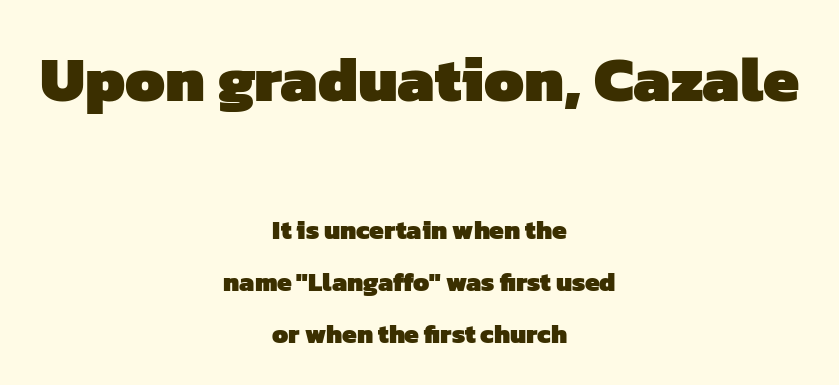
The image shows 64 px heavy sans-serif type; set centered, loose line spacing (2.01x), normal letter spacing, not underlined; the first (top) block is 2.46x larger; low stroke contrast and a medium x-height.
